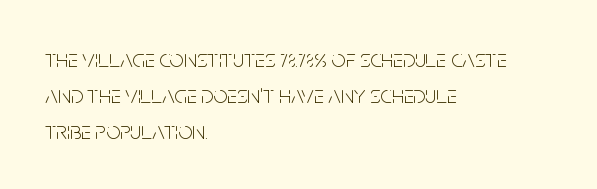
The cut favours lightness, reaching ordinary text weight at its darkest. Left-aligned paragraph, ragged on the right. There is no visible air inserted between adjacent glyphs. Has an underline been added? It has not. Upright lettering throughout. Leading matches the norm, producing a regular column.
